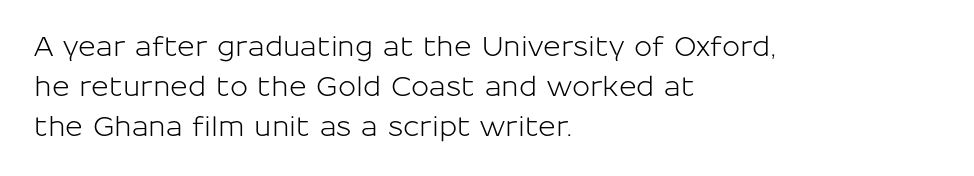
Q: Is the text italic (slanted)? A: No, it is upright.
Q: Is the text underlined? A: No.
Q: How is the paragraph aligned? A: Left-aligned.
Q: Is the spacing between letters normal or unusually wide? A: Normal.
Q: Is the spacing between lines tight, normal or loose? A: Normal.
